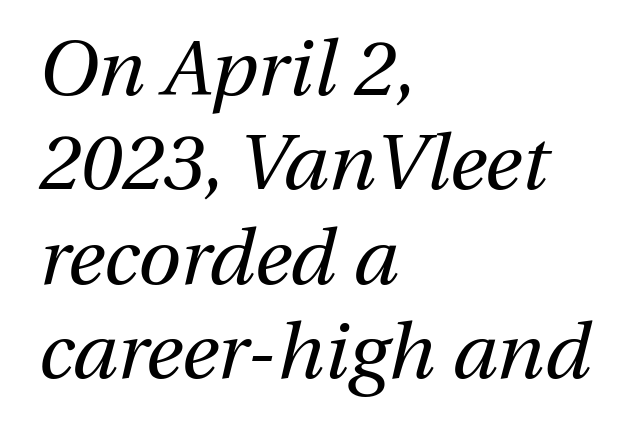
Q: Is the text bold? A: No.
Q: Is the text italic (slanted)? A: Yes, it leans right by about 13 degrees.
Q: Is the text underlined? A: No.
Q: How is the paragraph aligned? A: Left-aligned.
Q: Is the spacing between letters normal or unusually wide? A: Normal.
Q: Width (condensed, normal, or wide)? A: Normal.
Q: Stroke contrast? A: Medium.
Q: x-height? A: Medium.
Q: Monospaced? A: No.
